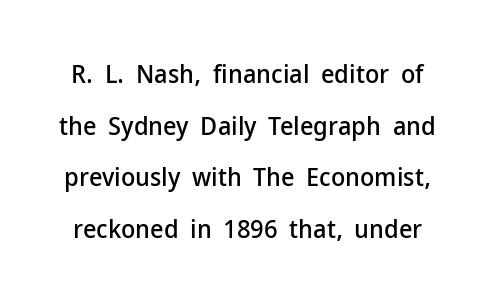
{"italic": "no", "underline": "no", "line_spacing": "loose", "line_spacing_ratio": 1.99, "letter_spacing": "normal", "letter_spacing_em": 0.0, "glyph_px": 26}
